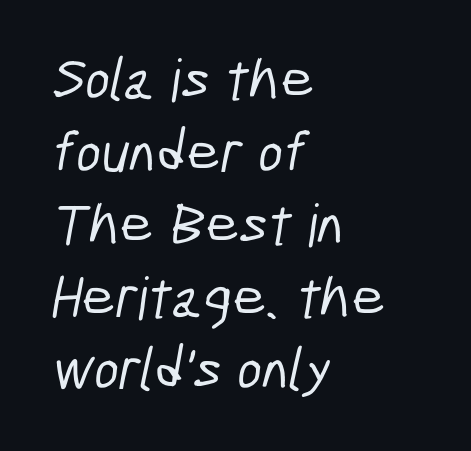
Q: Is the typeface a serif or a sans-serif typeface? A: Sans-serif.
Q: Is the text underlined? A: No.
Q: How is the paragraph aligned? A: Left-aligned.
Q: Is the spacing between letters normal or unusually wide? A: Normal.
Q: Width (condensed, normal, or wide)? A: Condensed.
Q: Stroke contrast? A: Low.
Q: x-height? A: Medium.
Q: Monospaced? A: No.
